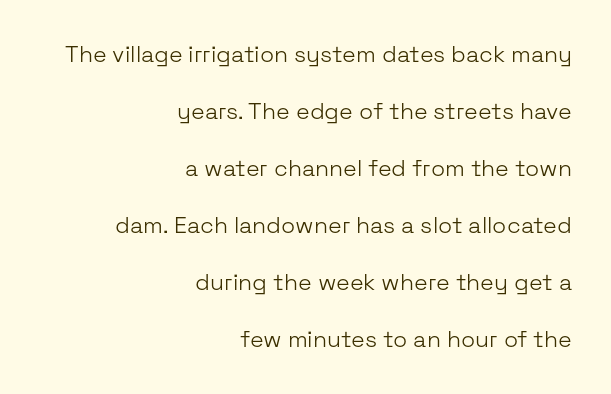
The image shows 23 px text type, upright; set right-aligned, loose line spacing (2.48x), normal letter spacing, not underlined.
